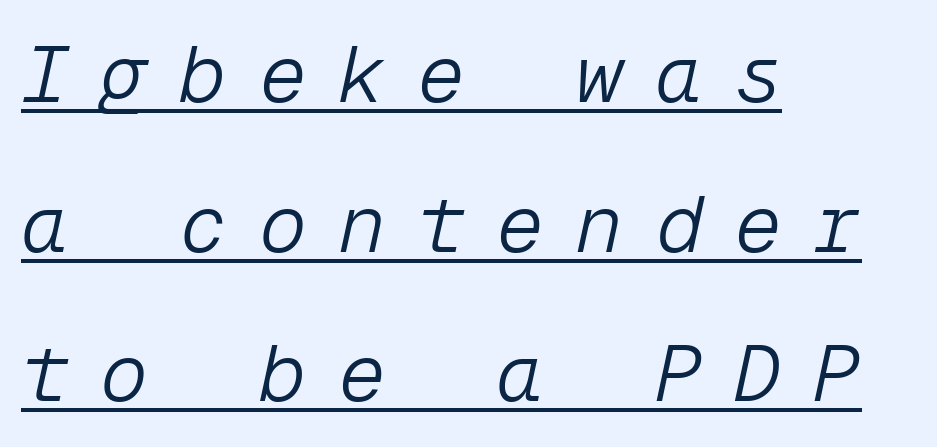
The face used here appears with an underline applied. The rendering applies a slant to the glyphs. A student would call this left alignment; a typographer would say flush left, rag right. Each word looks stretched out because of the extra space between its letters. Every character here occupies the same horizontal width, giving the sample a typewriter-like rhythm. These glyphs show unthickened strokes, regular width or finer.
